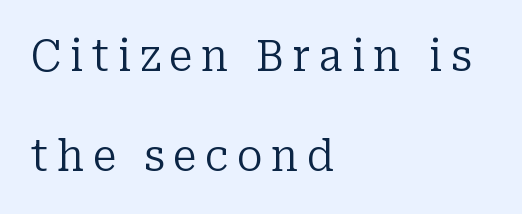
Q: Is the text bold? A: No.
Q: Is the text italic (slanted)? A: No, it is upright.
Q: Is the typeface a serif or a sans-serif typeface? A: Serif.
Q: Is the text underlined? A: No.
Q: How is the paragraph aligned? A: Left-aligned.
Q: Is the spacing between letters normal or unusually wide? A: Unusually wide.
Q: Is the spacing between lines tight, normal or loose? A: Loose.
Q: Width (condensed, normal, or wide)? A: Normal.
Q: Stroke contrast? A: Low.
Q: x-height? A: Medium.
Q: Monospaced? A: No.
